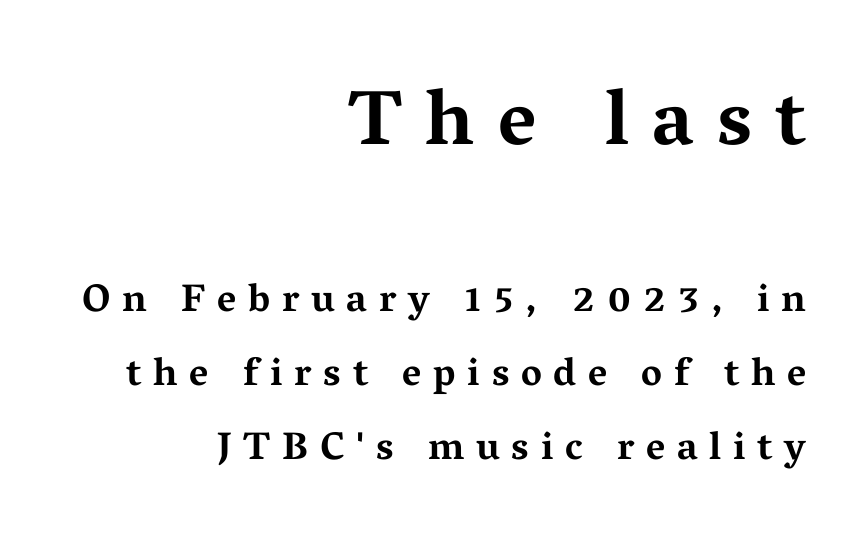
The image shows 78 px bold, wide serif type, upright; set right-aligned, loose line spacing (1.9x), unusually wide letter spacing (+0.3 em), not underlined; the first (top) block is 2.0x larger; medium stroke contrast and a medium x-height.
